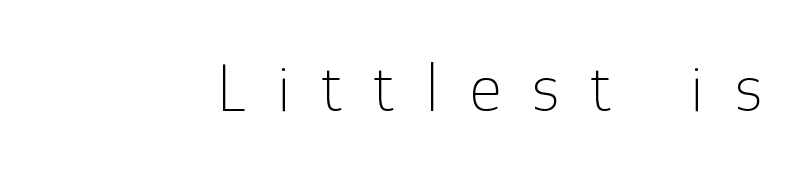
Q: Is the text bold? A: No.
Q: Is the text italic (slanted)? A: No, it is upright.
Q: Is the typeface a serif or a sans-serif typeface? A: Sans-serif.
Q: Is the text underlined? A: No.
Q: Is the spacing between letters normal or unusually wide? A: Unusually wide.
Q: Width (condensed, normal, or wide)? A: Normal.
Q: Stroke contrast? A: Low.
Q: x-height? A: Medium.
Q: Monospaced? A: No.
